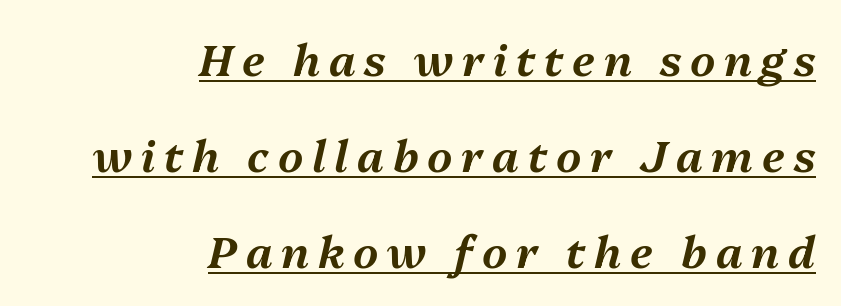
Leading: increased. All the whitespace from short lines collects on the left. The line texture is sparse and dotted thanks to wide tracking. Would a proofreader flag this as italicized? Yes.
